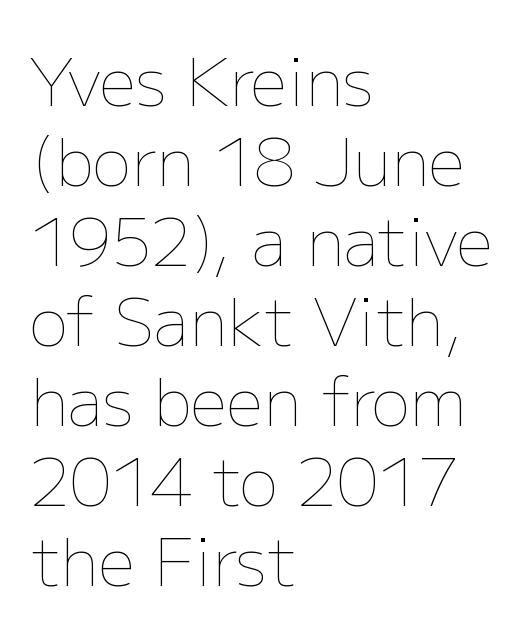
The image shows 65 px thin type, upright; set left-aligned, line spacing 1.23x, normal letter spacing, not underlined; low stroke contrast and a medium x-height.
